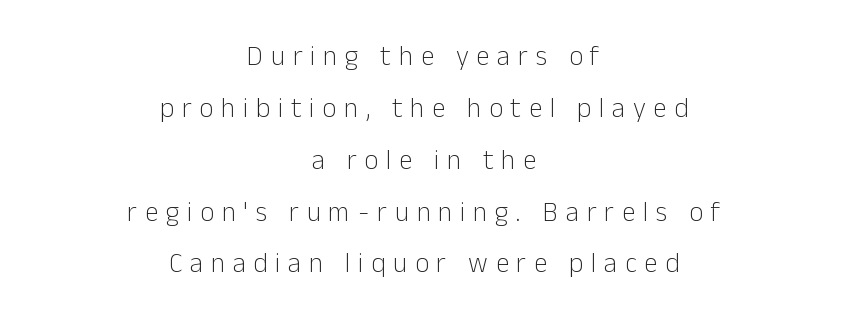
The letters look calm and open, with moderate or lighter stems. Tall strokes in this sample are plumb rather than angled. The letters are spread apart with noticeably loose tracking. Alignment: centered.
